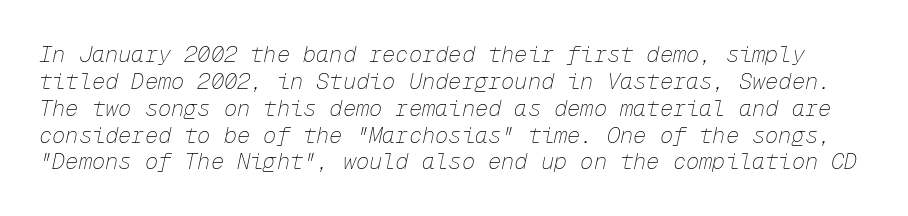
{"italic": "yes", "lean": "right", "slant_degrees": 12, "bold": "no", "underline": "no", "line_spacing_ratio": 1.22, "letter_spacing": "normal", "letter_spacing_em": 0.0, "glyph_px": 22}
